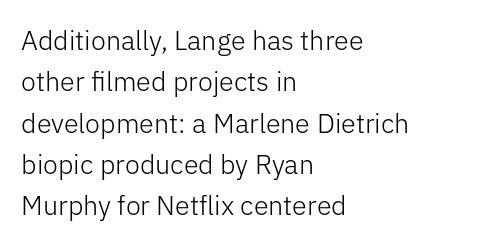
Q: Is the text bold? A: No.
Q: Is the text italic (slanted)? A: No, it is upright.
Q: Is the text underlined? A: No.
Q: How is the paragraph aligned? A: Left-aligned.
Q: Is the spacing between letters normal or unusually wide? A: Normal.
Q: Is the spacing between lines tight, normal or loose? A: Normal.
